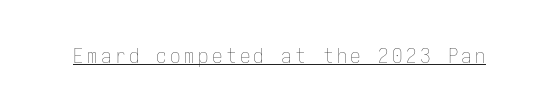
{"italic": "no", "bold": "no", "underline": "yes", "glyph_px": 21}
